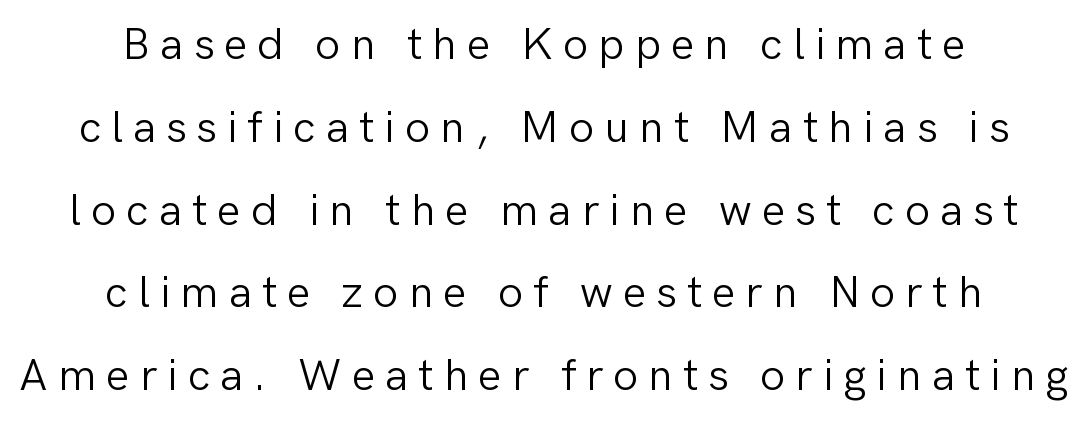
{"serif": "no", "italic": "no", "bold": "no", "weight": "light", "width": "normal", "stroke_contrast": "low", "x_height": "medium", "monospaced": "no", "underline": "no", "align": "center", "line_spacing_ratio": 1.84, "letter_spacing": "wide", "letter_spacing_em": 0.22, "glyph_px": 45}
